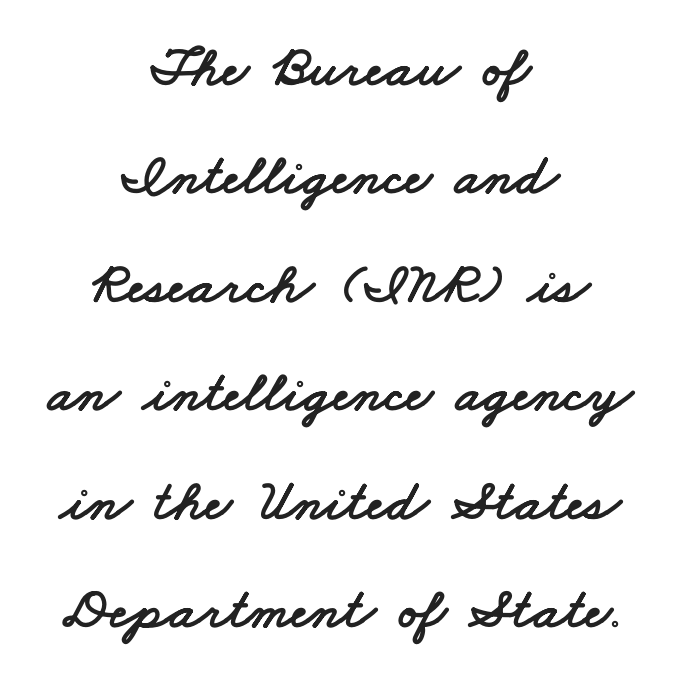
Q: Is the typeface a serif or a sans-serif typeface? A: Sans-serif.
Q: Is the text underlined? A: No.
Q: How is the paragraph aligned? A: Centered.
Q: Is the spacing between letters normal or unusually wide? A: Normal.
Q: Width (condensed, normal, or wide)? A: Wide.
Q: Stroke contrast? A: Low.
Q: x-height? A: Small.
Q: Monospaced? A: No.
